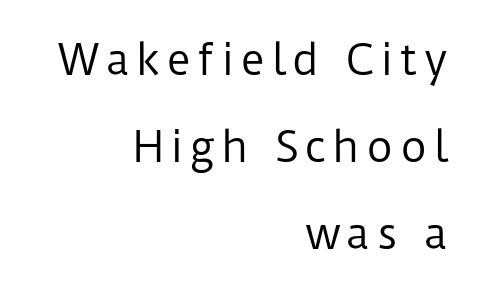
The weight would be labelled regular, book, light, or lighter still. The text was rendered using a sans face with plain stroke endings. Letters rest on an invisible, unmarked baseline. The lettering stays uniformly vertical, giving the passage a roman look.
